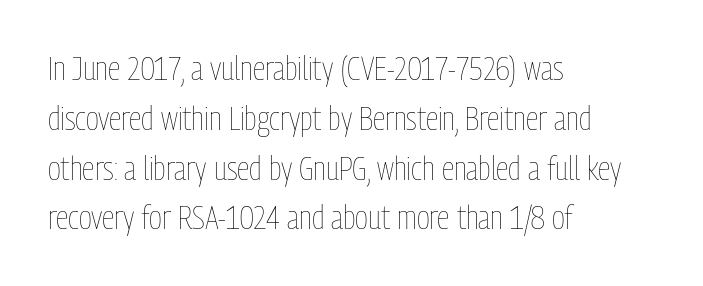
Rendered with straight, roman letterforms. This reads as an unemphasized weight, regular at the heaviest. Vertically, the passage feels balanced, rows spaced as you'd expect. Note the varied advance widths — an 'i' is clearly narrower than an 'm'.
